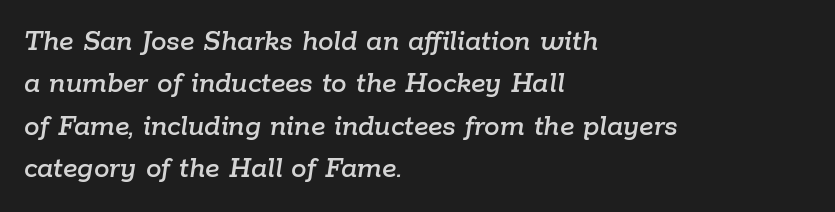
{"italic": "yes", "lean": "right", "slant_degrees": 9, "width": "normal", "stroke_contrast": "low", "x_height": "medium", "monospaced": "no", "underline": "no", "align": "left", "line_spacing": "normal", "line_spacing_ratio": 1.37, "letter_spacing": "normal", "letter_spacing_em": 0.0, "glyph_px": 31}
